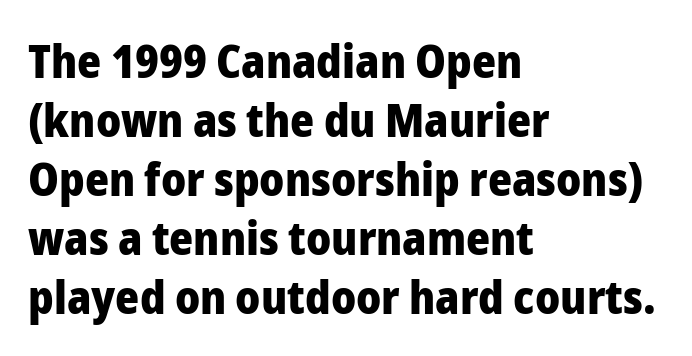
Q: Is the text bold? A: Yes.
Q: Is the text italic (slanted)? A: No, it is upright.
Q: Is the typeface a serif or a sans-serif typeface? A: Sans-serif.
Q: Is the text underlined? A: No.
Q: How is the paragraph aligned? A: Left-aligned.
Q: Is the spacing between letters normal or unusually wide? A: Normal.
Q: Is the spacing between lines tight, normal or loose? A: Normal.
Q: Width (condensed, normal, or wide)? A: Normal.
Q: Stroke contrast? A: Low.
Q: x-height? A: Medium.
Q: Monospaced? A: No.
